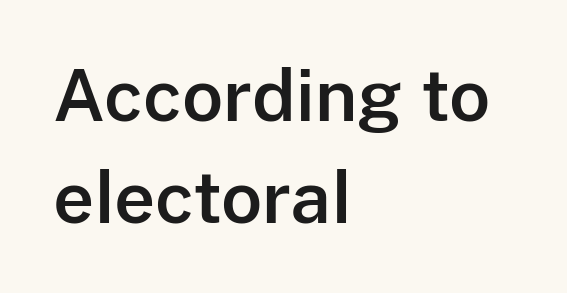
{"serif": "no", "italic": "no", "width": "normal", "stroke_contrast": "low", "x_height": "medium", "monospaced": "no", "underline": "no", "align": "left", "line_spacing": "normal", "line_spacing_ratio": 1.44, "letter_spacing": "normal", "letter_spacing_em": 0.0, "glyph_px": 71}
